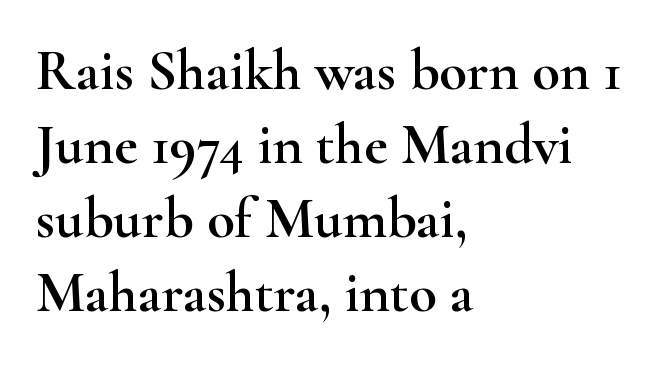
{"serif": "yes", "italic": "no", "width": "wide", "stroke_contrast": "high", "x_height": "small", "monospaced": "no", "underline": "no", "align": "left", "line_spacing": "normal", "line_spacing_ratio": 1.3, "letter_spacing": "normal", "letter_spacing_em": 0.0, "glyph_px": 57}
